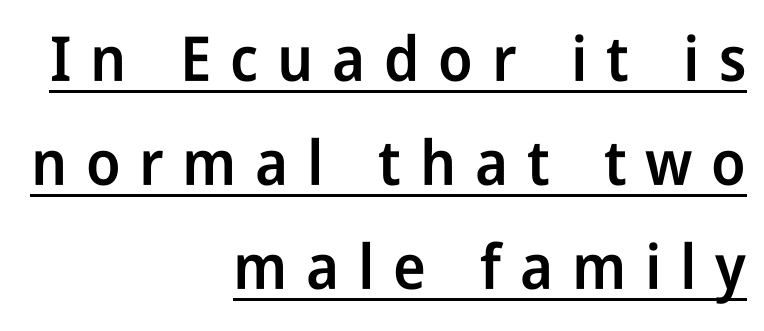
The image shows 62 px semibold, condensed sans-serif type, upright; set right-aligned, normal line spacing (1.68x), unusually wide letter spacing (+0.3 em), underlined; low stroke contrast and a medium x-height.
